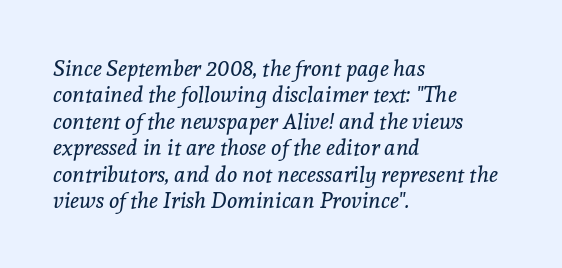
The image shows 22 px text type, italic (leaning right); set left-aligned, line spacing 1.2x, normal letter spacing, not underlined.
